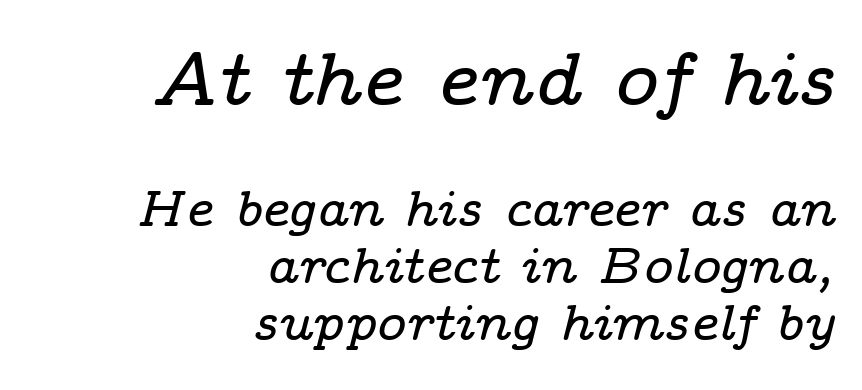
No word sits above an underline. The letters are slanted; this is an italic face. This sample has the flowing, uneven cadence of proportional lettering. The rendering shrinks the type as you move from the upper chunk to the lower.
